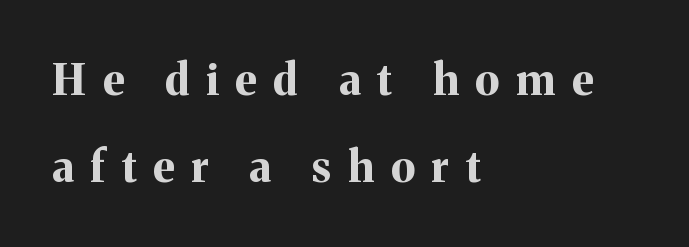
{"serif": "yes", "italic": "no", "bold": "yes", "weight": "bold", "width": "normal", "stroke_contrast": "medium", "x_height": "medium", "monospaced": "no", "underline": "no", "align": "left", "line_spacing": "loose", "line_spacing_ratio": 2.03, "letter_spacing": "wide", "letter_spacing_em": 0.39, "glyph_px": 43}
